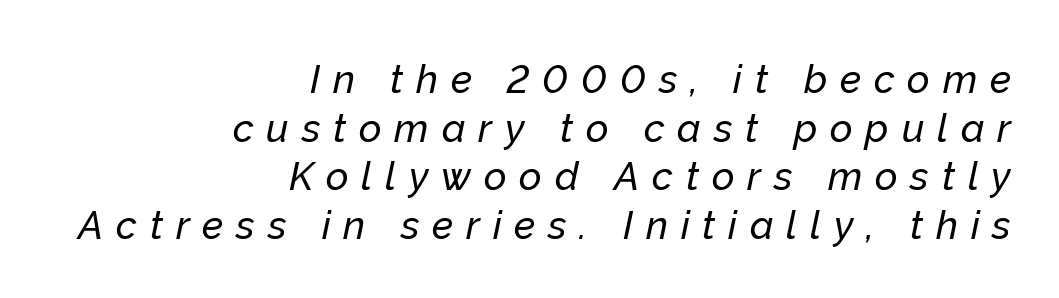
Q: Is the text italic (slanted)? A: Yes, it leans right by about 12 degrees.
Q: Is the text underlined? A: No.
Q: How is the paragraph aligned? A: Right-aligned.
Q: Is the spacing between letters normal or unusually wide? A: Unusually wide.
Q: Is the spacing between lines tight, normal or loose? A: Normal.
Q: Width (condensed, normal, or wide)? A: Normal.
Q: Stroke contrast? A: Low.
Q: x-height? A: Medium.
Q: Monospaced? A: No.
